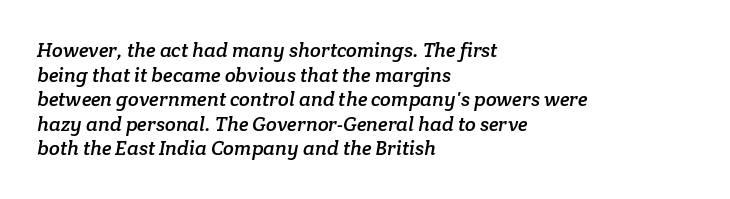
The image shows 20 px text type; set left-aligned, line spacing 1.23x, normal letter spacing, not underlined.
